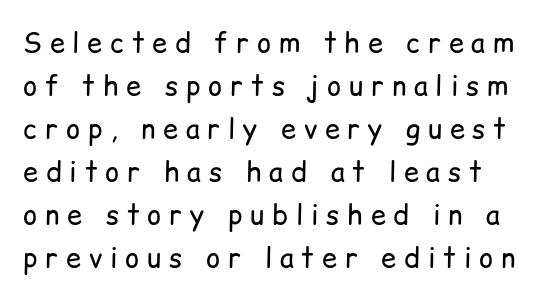
The image shows 27 px text type, upright; set normal line spacing (1.59x), unusually wide letter spacing (+0.29 em), not underlined.
